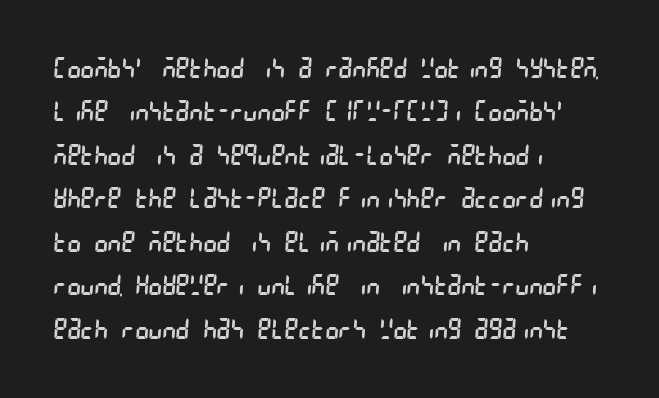
{"serif": "no", "bold": "no", "weight": "regular", "width": "condensed", "stroke_contrast": "low", "x_height": "large", "underline": "no", "align": "left", "line_spacing": "normal", "line_spacing_ratio": 1.5, "letter_spacing": "normal", "letter_spacing_em": 0.0, "glyph_px": 29}
